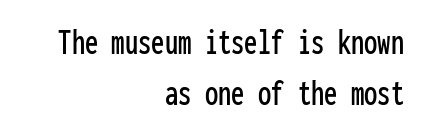
Q: Is the text italic (slanted)? A: No, it is upright.
Q: Is the typeface a serif or a sans-serif typeface? A: Sans-serif.
Q: Is the text underlined? A: No.
Q: How is the paragraph aligned? A: Right-aligned.
Q: Is the spacing between letters normal or unusually wide? A: Normal.
Q: Is the spacing between lines tight, normal or loose? A: Normal.
Q: Width (condensed, normal, or wide)? A: Condensed.
Q: Stroke contrast? A: Low.
Q: x-height? A: Medium.
Q: Monospaced? A: Yes.
